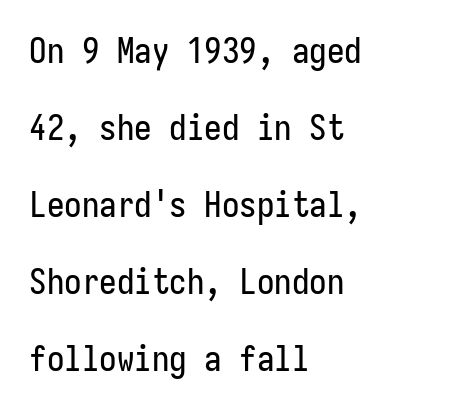
The image shows 35 px condensed sans-serif type, upright; set left-aligned, loose line spacing (2.2x), normal letter spacing, not underlined; low stroke contrast and a medium x-height.
